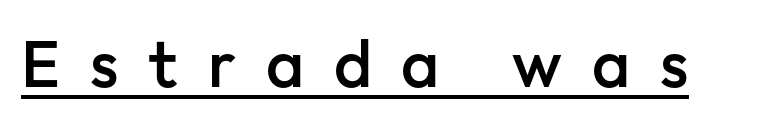
The image shows 66 px semibold sans-serif type, upright; set unusually wide letter spacing (+0.45 em), underlined; low stroke contrast and a medium x-height.
